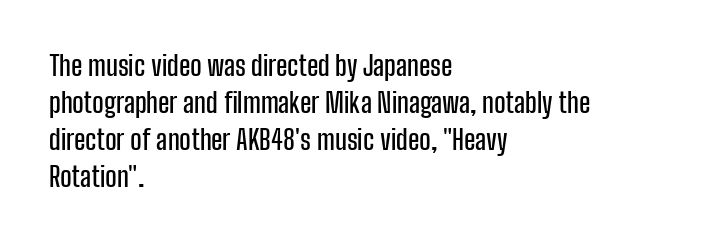
Q: Is the text italic (slanted)? A: No, it is upright.
Q: Is the text underlined? A: No.
Q: How is the paragraph aligned? A: Left-aligned.
Q: Is the spacing between letters normal or unusually wide? A: Normal.
Q: Is the spacing between lines tight, normal or loose? A: Normal.
